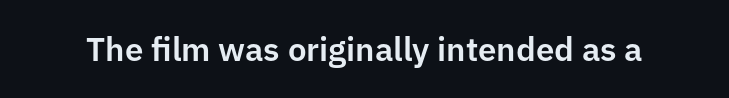
The image shows 33 px sans-serif type, upright; set normal letter spacing, not underlined; low stroke contrast and a medium x-height.
